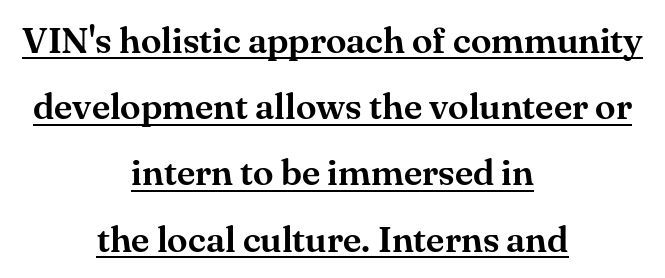
The image shows 37 px serif type, upright; set centered, line spacing 1.79x, normal letter spacing, underlined; medium stroke contrast and a small x-height.
